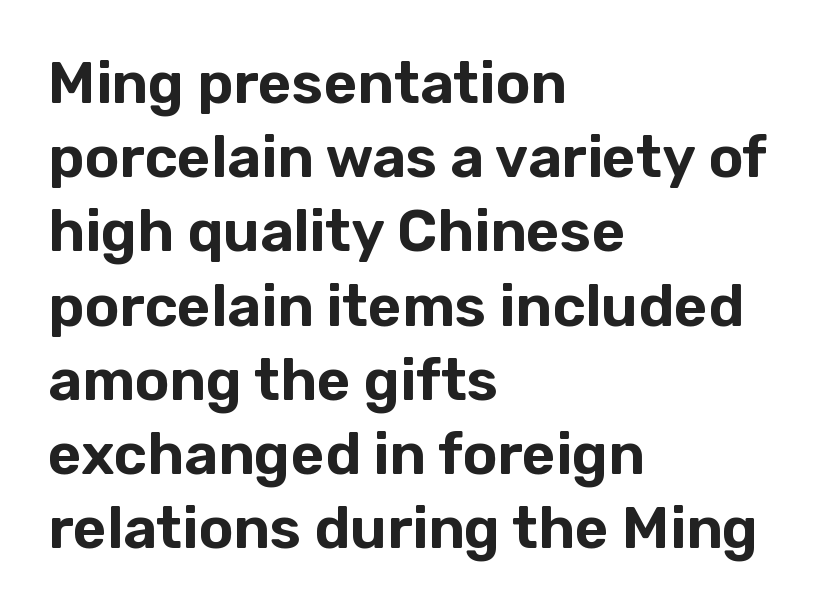
The image shows 58 px sans-serif type, upright; set left-aligned, normal line spacing (1.28x), normal letter spacing, not underlined; low stroke contrast and a medium x-height.
